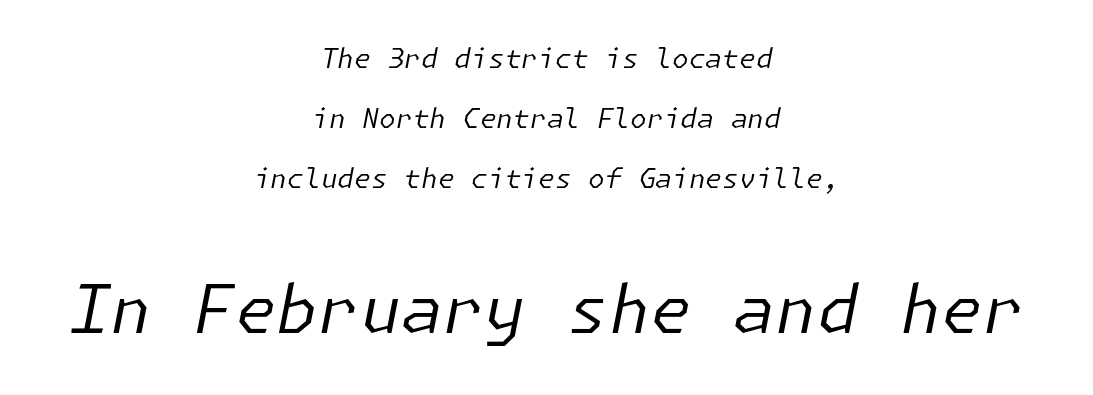
The image shows 67 px regular-weight type, italic (leaning right); set centered, loose line spacing (2.23x), normal letter spacing, not underlined; the second (bottom) block is 2.48x larger; low stroke contrast and a medium x-height.
